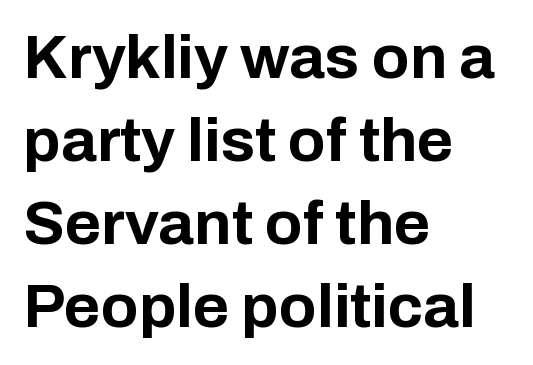
Q: Is the text bold? A: Yes.
Q: Is the text italic (slanted)? A: No, it is upright.
Q: Is the typeface a serif or a sans-serif typeface? A: Sans-serif.
Q: Is the text underlined? A: No.
Q: How is the paragraph aligned? A: Left-aligned.
Q: Is the spacing between letters normal or unusually wide? A: Normal.
Q: Is the spacing between lines tight, normal or loose? A: Normal.
Q: Width (condensed, normal, or wide)? A: Normal.
Q: Stroke contrast? A: Low.
Q: x-height? A: Medium.
Q: Monospaced? A: No.
